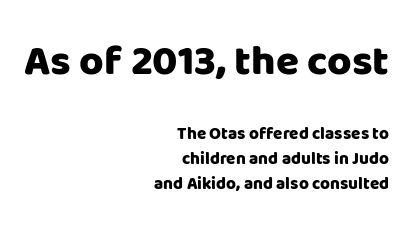
Q: Is the text bold? A: Yes.
Q: Is the text italic (slanted)? A: No, it is upright.
Q: Is the typeface a serif or a sans-serif typeface? A: Sans-serif.
Q: Is the text underlined? A: No.
Q: How is the paragraph aligned? A: Right-aligned.
Q: Is the spacing between letters normal or unusually wide? A: Normal.
Q: Is the spacing between lines tight, normal or loose? A: Normal.
Q: Which block of text is set in a larger size, the first (top) or the second (bottom)? A: The first (top) one.
Q: Width (condensed, normal, or wide)? A: Normal.
Q: Stroke contrast? A: Low.
Q: x-height? A: Large.
Q: Monospaced? A: No.
